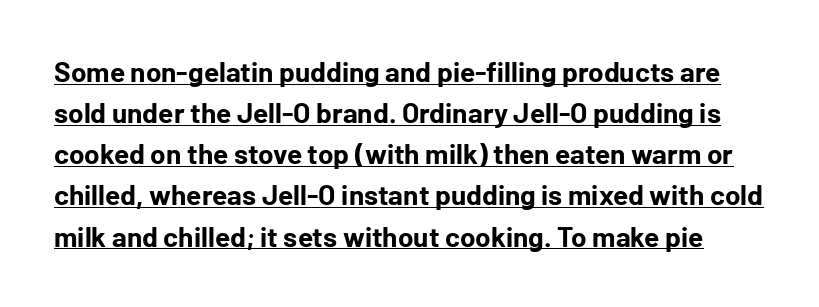
The sample's only ornament is a line tracing under the words. Tracking value appears to be zero — textbook default spacing. The vertical gap from one line to the next is medium. Each letter's strokes conclude bluntly, with no projecting serifs. Designer's note — italics off, roman on.
